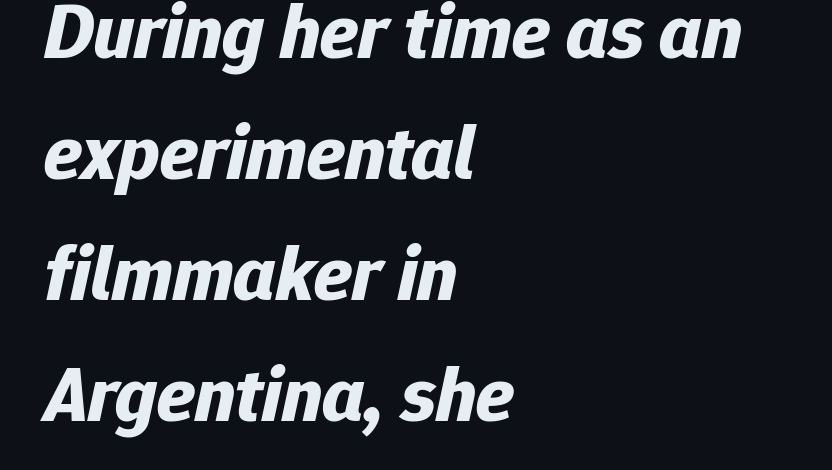
The image shows 79 px bold type, italic (leaning right); set left-aligned, normal line spacing (1.53x), normal letter spacing, not underlined; low stroke contrast and a medium x-height.
